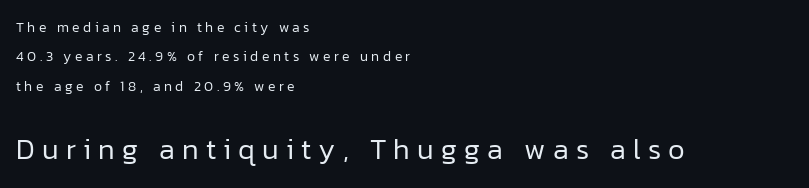
Airy leading. Loose tracking; the words dissolve into strings of separated letters. The gap between lines stays unmarked. The face used here is proportionally spaced, like ordinary book or web type.
